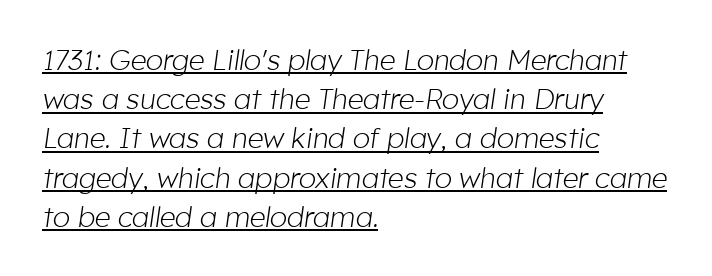
Notice how a bar underscores the lettering throughout. This rendering uses left alignment, leaving the right contour irregular. Compared with ordinary roman type, these characters are visibly tilted. No chunkiness to these letters — they're not bold.
